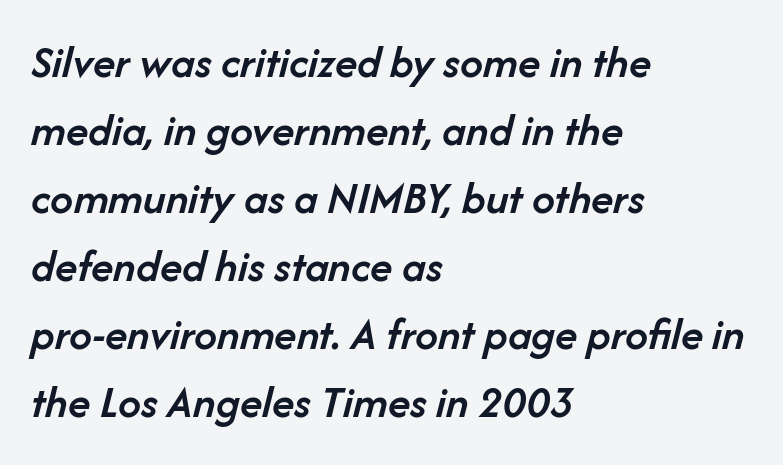
The horizontal fit of the characters is conventional and even. The strip under each line holds only bare page. Do the characters align in a grid? No, the font is proportional. Left-aligned paragraph, ragged on the right.
